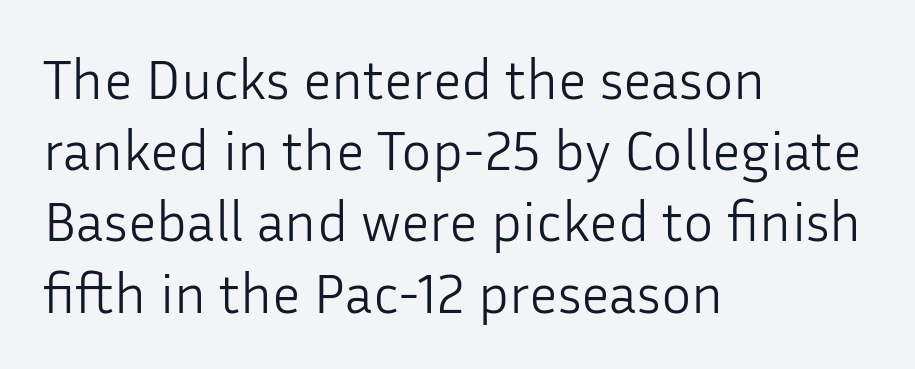
The rendering keeps characters at their native spacing. The letterforms sit at book weight or below. Varying glyph widths throughout — classic text-font behaviour. The string is rendered with underlining switched off. Every character sits straight up, as roman type does.
